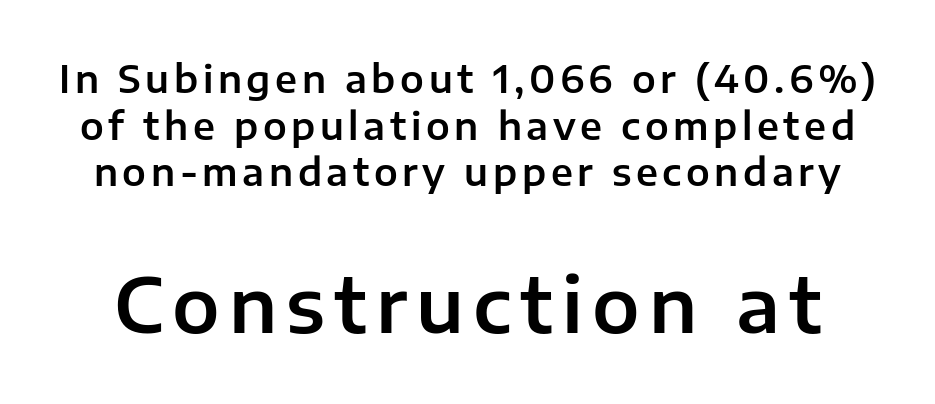
Do the characters align in a grid? No, the font is proportional. Characters remain perfectly vertical along every line. Stroke terminals: plain, sans-serif. Rule under the text: the space is simply empty.
